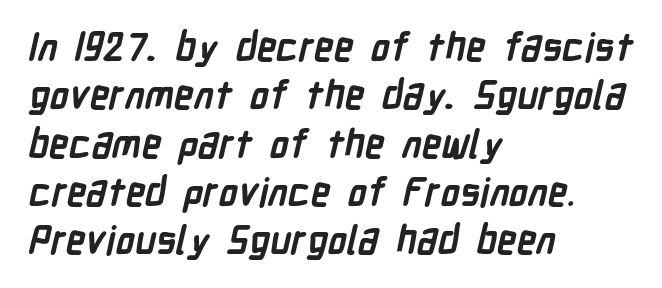
Q: Is the text bold? A: Yes.
Q: Is the typeface a serif or a sans-serif typeface? A: Sans-serif.
Q: Is the text underlined? A: No.
Q: How is the paragraph aligned? A: Left-aligned.
Q: Is the spacing between letters normal or unusually wide? A: Normal.
Q: Width (condensed, normal, or wide)? A: Condensed.
Q: Stroke contrast? A: Low.
Q: x-height? A: Medium.
Q: Monospaced? A: No.
